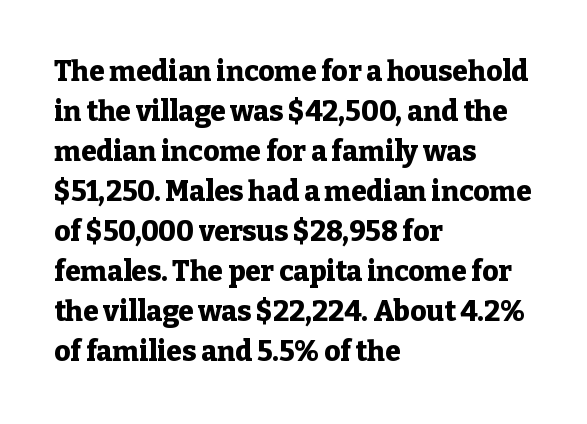
The image shows 28 px heavy serif type, upright; set left-aligned, normal line spacing (1.43x), normal letter spacing, not underlined; low stroke contrast and a medium x-height.
